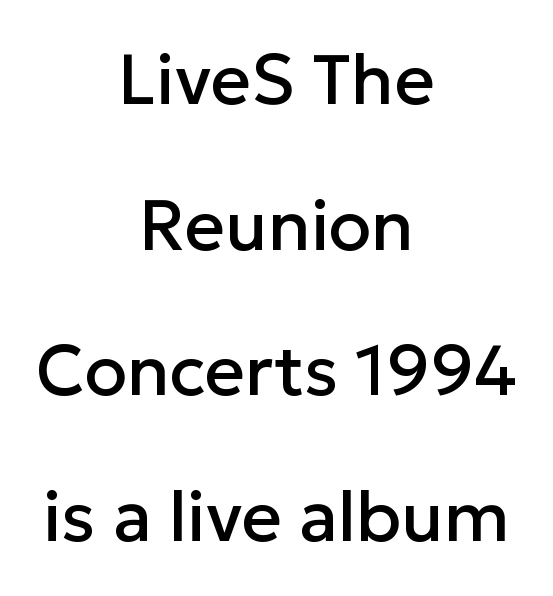
Regarding serifs, this sample does without them. How would I describe the line gaps? Wide and relaxed. Each letter keeps its own natural width here, so spacing adapts to shape. Honestly, the letter spacing is just normal — you wouldn't notice it.
